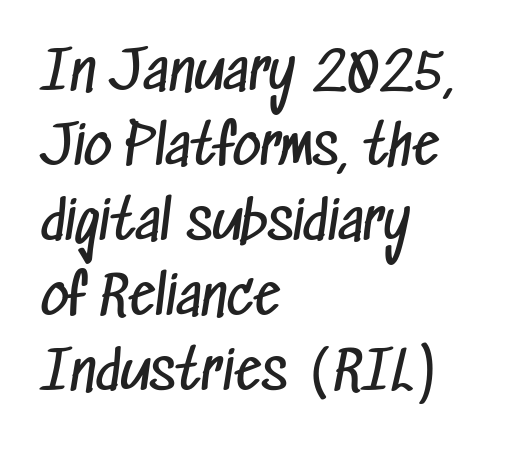
Any mark beneath the type? The region is blank. On a weight scale, this lands at 450 or below. Words appear dense and cohesive because spacing is normal. The passage shown is typeset with a sans-serif family.
